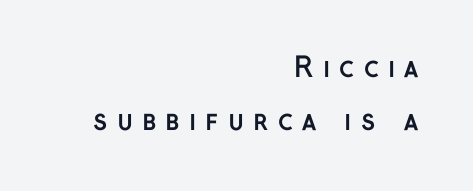
Italic: no, the glyphs are upright roman. Bare-footed words on every line. There is plenty of visible air inserted between adjacent glyphs. Typeset ragged left — the right edge is the straight one.
